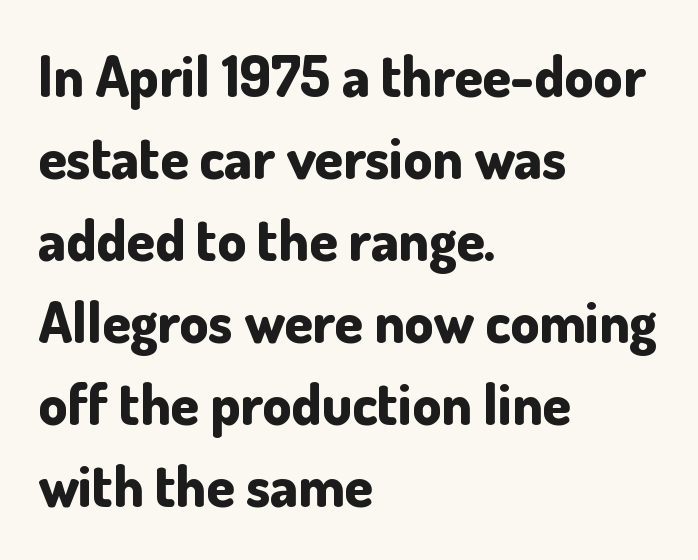
Q: Is the text bold? A: Yes.
Q: Is the text italic (slanted)? A: No, it is upright.
Q: Is the typeface a serif or a sans-serif typeface? A: Sans-serif.
Q: Is the text underlined? A: No.
Q: How is the paragraph aligned? A: Left-aligned.
Q: Is the spacing between letters normal or unusually wide? A: Normal.
Q: Is the spacing between lines tight, normal or loose? A: Normal.
Q: Width (condensed, normal, or wide)? A: Normal.
Q: Stroke contrast? A: Low.
Q: x-height? A: Small.
Q: Monospaced? A: No.
